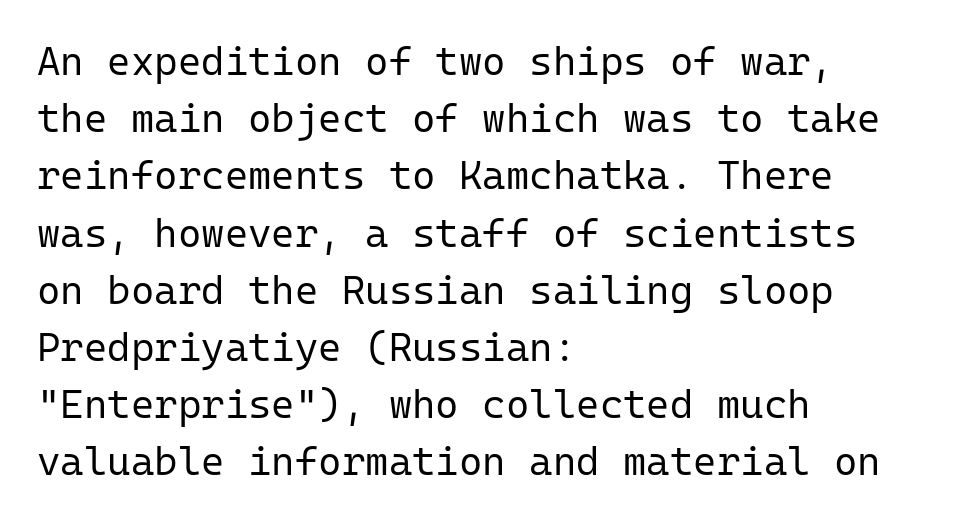
Letters rest on an invisible, unmarked baseline. Each stroke keeps to a modest, everyday thickness or less. The face used here is a sans, in the tradition of grotesques and geometrics. The tracking reads as untouched default to a designer's eye. Left-aligned paragraph, ragged on the right. A typesetter would call this monospace, since all characters share one set width.
